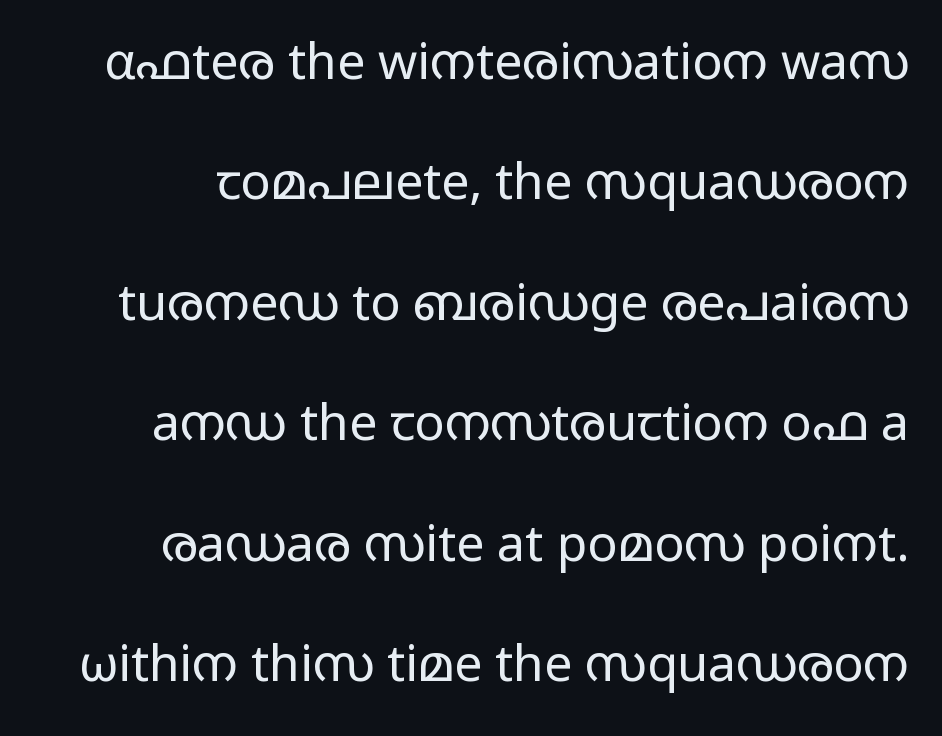
The image shows 50 px regular-weight, wide sans-serif type, upright; set loose line spacing (2.41x), normal letter spacing, not underlined; low stroke contrast and a medium x-height.
